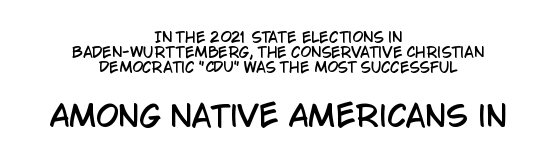
{"serif": "no", "italic": "no", "width": "condensed", "stroke_contrast": "low", "x_height": "large", "monospaced": "no", "underline": "no", "align": "center", "line_spacing": "tight", "line_spacing_ratio": 1.07, "letter_spacing": "normal", "letter_spacing_em": 0.0, "larger_block": "second", "size_ratio": 2.07, "glyph_px": 29}
